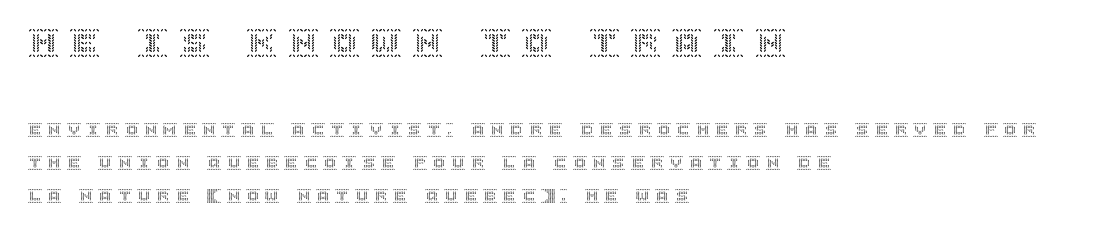
The image shows 30 px text type, upright; set left-aligned, loose line spacing (2.36x), unusually wide letter spacing (+0.38 em), not underlined; the first (top) block is 2.14x larger; a large x-height.
